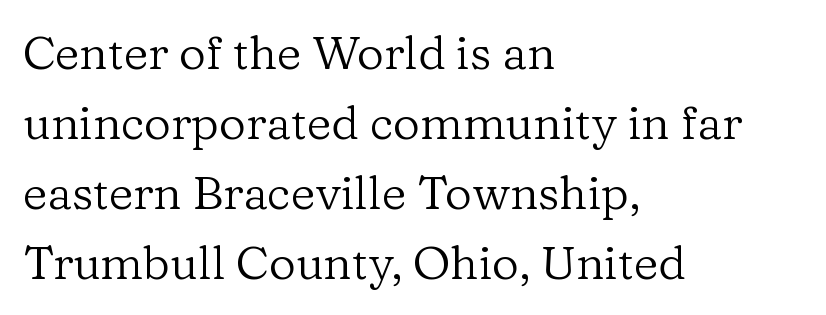
{"serif": "yes", "italic": "no", "bold": "no", "weight": "regular", "width": "normal", "stroke_contrast": "low", "x_height": "medium", "monospaced": "no", "underline": "no", "align": "left", "line_spacing": "normal", "line_spacing_ratio": 1.49, "letter_spacing": "normal", "letter_spacing_em": 0.0, "glyph_px": 47}
